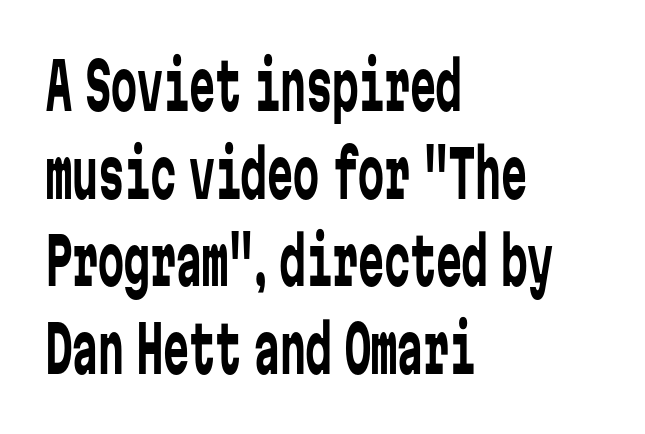
{"serif": "no", "italic": "no", "bold": "no", "weight": "regular", "width": "condensed", "stroke_contrast": "low", "x_height": "medium", "monospaced": "yes", "underline": "no", "align": "left", "line_spacing": "normal", "line_spacing_ratio": 1.35, "letter_spacing": "normal", "letter_spacing_em": 0.0, "glyph_px": 65}
